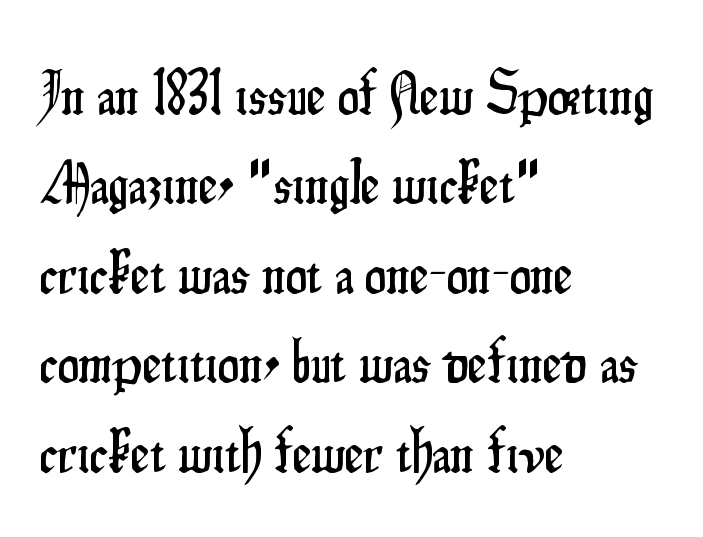
Q: Is the text italic (slanted)? A: No, it is upright.
Q: Is the typeface a serif or a sans-serif typeface? A: Sans-serif.
Q: Is the text underlined? A: No.
Q: How is the paragraph aligned? A: Left-aligned.
Q: Is the spacing between letters normal or unusually wide? A: Normal.
Q: Is the spacing between lines tight, normal or loose? A: Normal.
Q: Width (condensed, normal, or wide)? A: Condensed.
Q: Stroke contrast? A: Low.
Q: x-height? A: Small.
Q: Monospaced? A: No.
